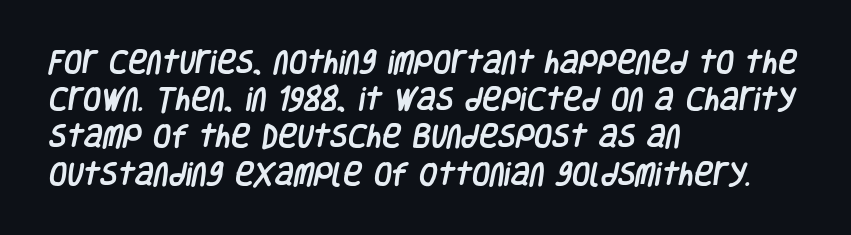
The image shows 26 px text type; set left-aligned, normal line spacing (1.43x), normal letter spacing, not underlined.
